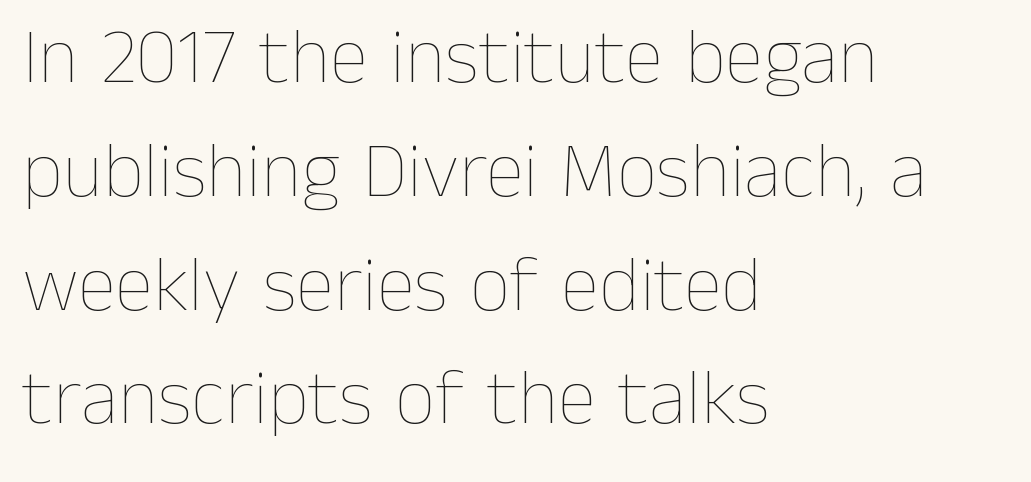
Q: Is the text bold? A: No.
Q: Is the text italic (slanted)? A: No, it is upright.
Q: Is the text underlined? A: No.
Q: How is the paragraph aligned? A: Left-aligned.
Q: Is the spacing between letters normal or unusually wide? A: Normal.
Q: Is the spacing between lines tight, normal or loose? A: Normal.
Q: Width (condensed, normal, or wide)? A: Normal.
Q: Stroke contrast? A: Low.
Q: x-height? A: Medium.
Q: Monospaced? A: No.
